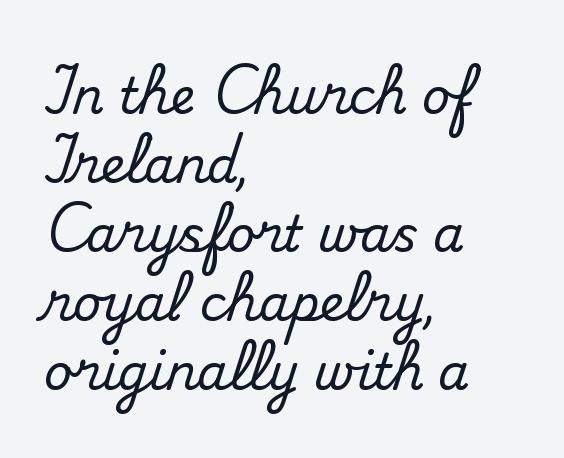
The image shows 49 px serif type; set left-aligned, normal line spacing (1.41x), normal letter spacing, not underlined; medium stroke contrast and a small x-height.
